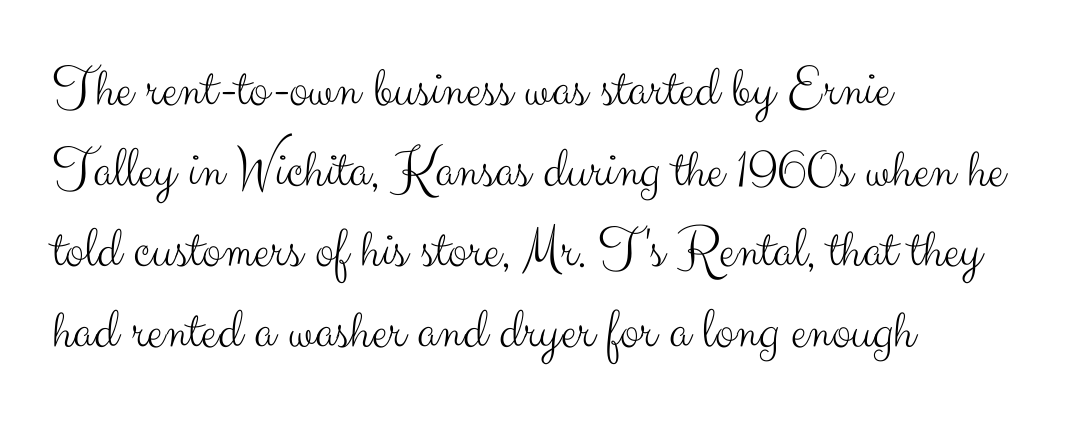
{"serif": "no", "bold": "no", "weight": "light", "width": "normal", "stroke_contrast": "medium", "x_height": "small", "monospaced": "no", "underline": "no", "align": "left", "line_spacing": "normal", "line_spacing_ratio": 1.39, "letter_spacing": "normal", "letter_spacing_em": 0.0, "glyph_px": 58}
